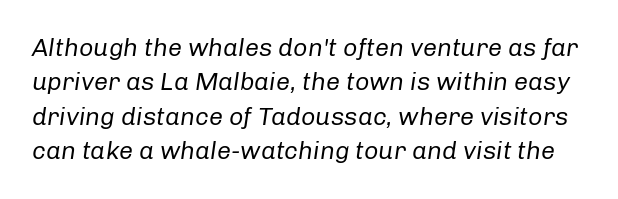
Check under the words: just untouched page. The font is comparable to plain body text, perhaps lighter. Regarding leading, the lines here are spaced in the standard way. Italic? Definitely — the glyphs are oblique. Is the letter spacing exaggerated? No — it looks like the ordinary default.
